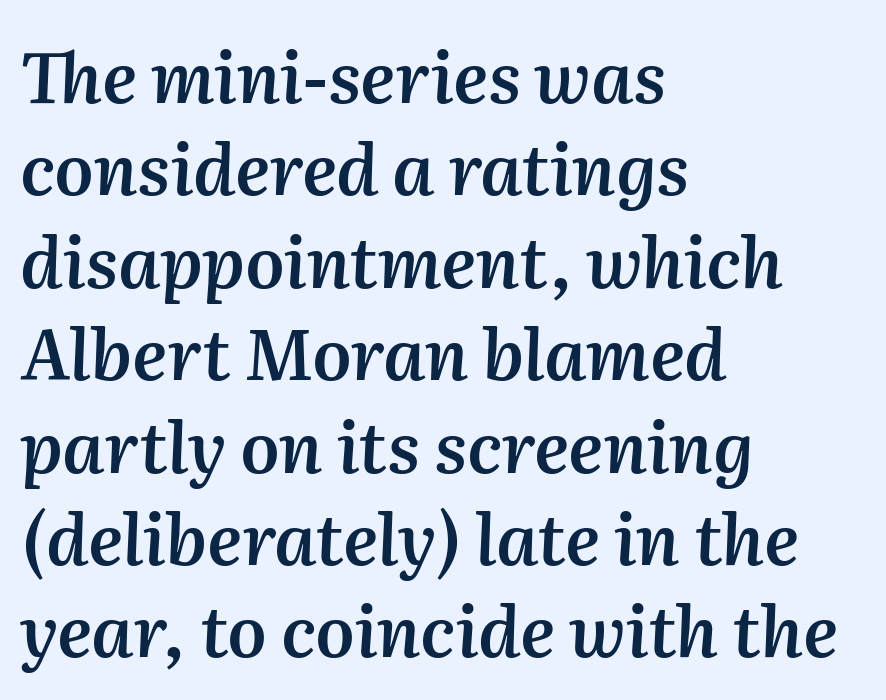
Does the lettering tilt? It does — this is italic. The rendering keeps characters at their native spacing. The paragraph shown leans on its left margin. Spacing verdict: proportional, widths tailored to each character. Notice how descenders clear the ascenders below comfortably — that's standard leading. Letters rest on an invisible, unmarked baseline.
